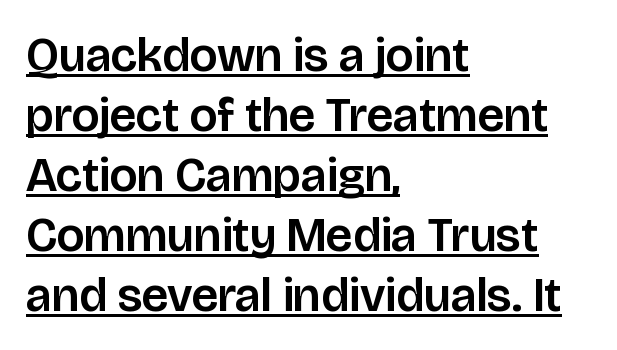
{"serif": "no", "italic": "no", "width": "normal", "stroke_contrast": "low", "x_height": "large", "monospaced": "no", "underline": "yes", "align": "left", "line_spacing": "normal", "line_spacing_ratio": 1.25, "letter_spacing": "normal", "letter_spacing_em": 0.0, "glyph_px": 48}
